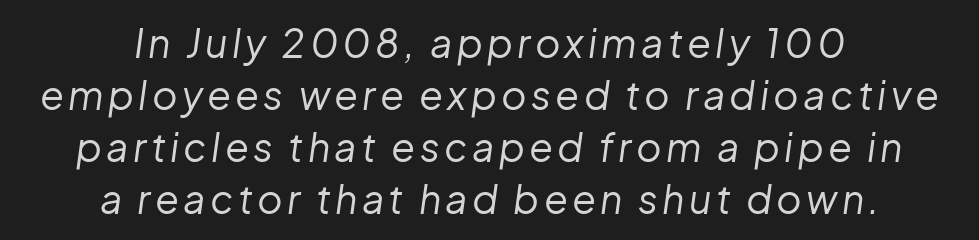
Evenly set lines give the paragraph a standard silhouette. Each letter keeps its own natural width here, so spacing adapts to shape. Italic? Definitely — the glyphs are oblique. The typesetter chose a symmetrical, centered arrangement here. Bold? No — there's no thickening of the strokes.
